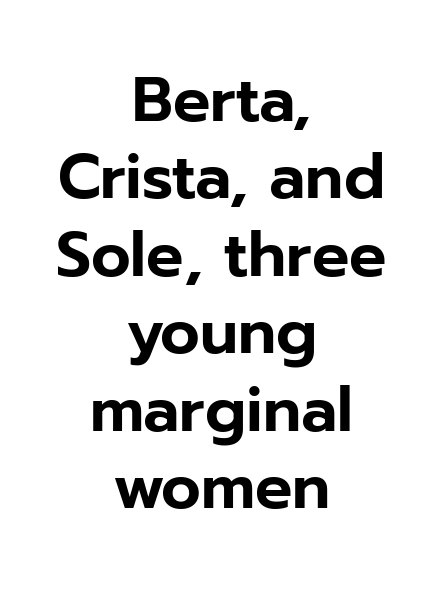
The image shows 62 px sans-serif type, upright; set centered, normal line spacing (1.25x), normal letter spacing, not underlined; low stroke contrast and a medium x-height.
